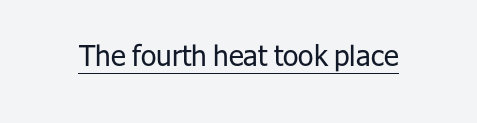
The image shows 28 px regular-weight sans-serif type, upright; set normal letter spacing, underlined; low stroke contrast and a medium x-height.
